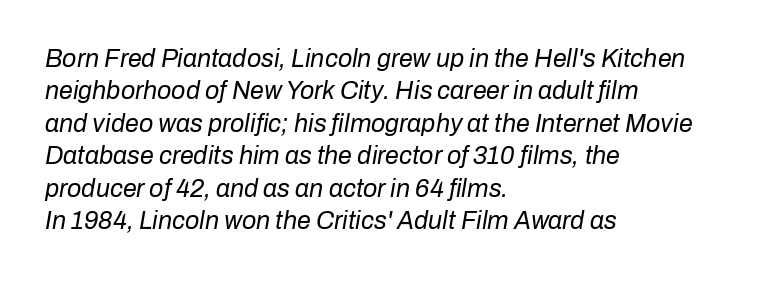
Q: Is the text bold? A: No.
Q: Is the text italic (slanted)? A: Yes, it leans right by about 10 degrees.
Q: Is the text underlined? A: No.
Q: How is the paragraph aligned? A: Left-aligned.
Q: Is the spacing between letters normal or unusually wide? A: Normal.
Q: Is the spacing between lines tight, normal or loose? A: Normal.
